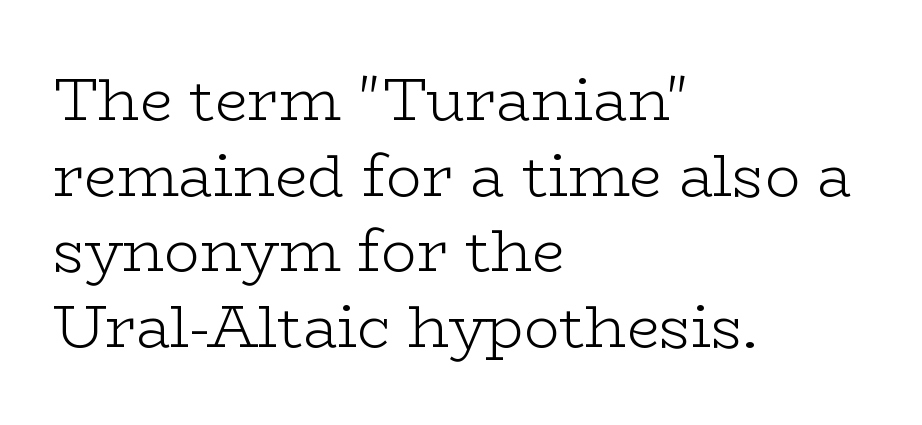
The image shows 59 px light, wide serif type, upright; set left-aligned, normal line spacing (1.28x), normal letter spacing, not underlined; low stroke contrast and a medium x-height.
